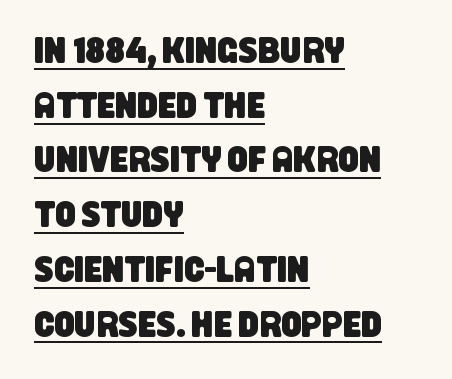
The image shows 36 px condensed sans-serif type; set left-aligned, normal line spacing (1.52x), normal letter spacing, underlined; low stroke contrast and a large x-height.
